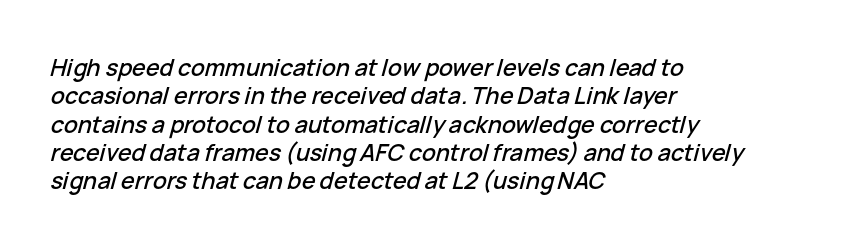
{"italic": "yes", "lean": "right", "slant_degrees": 15, "underline": "no", "align": "left", "line_spacing_ratio": 1.23, "letter_spacing": "normal", "letter_spacing_em": 0.0, "glyph_px": 23}
